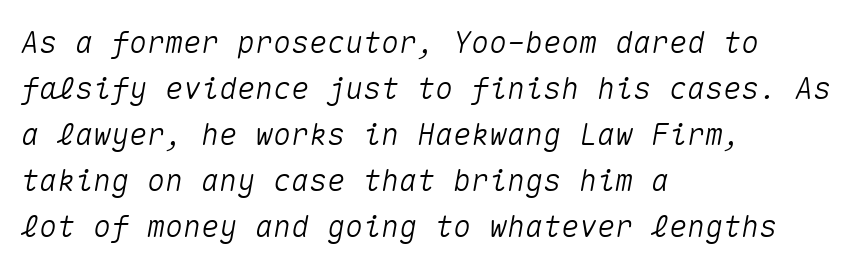
Every character sits at an angle, as italics do. How are the letters spaced? Ordinarily, with no added tracking. The area under the type is left untouched. Note the uniform advance width — an 'i' takes as much space as an 'm'. Vertical spacing — default. Visually the block forms a straight wall on the left and a jagged coastline on the right.
